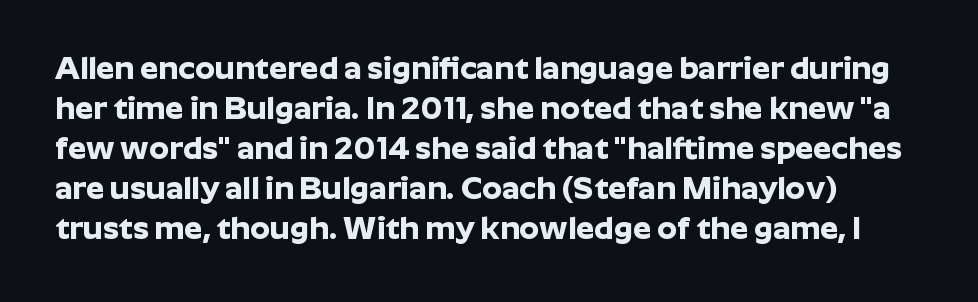
The image shows 32 px bold sans-serif type, upright; set normal line spacing (1.25x), normal letter spacing, not underlined; low stroke contrast and a medium x-height.
